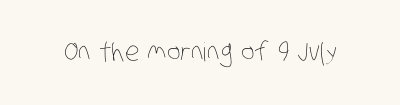
Vertical stems look standard width or narrower in stroke. Unmarked baselines from the first word to the last. There is no visible air inserted between adjacent glyphs.
